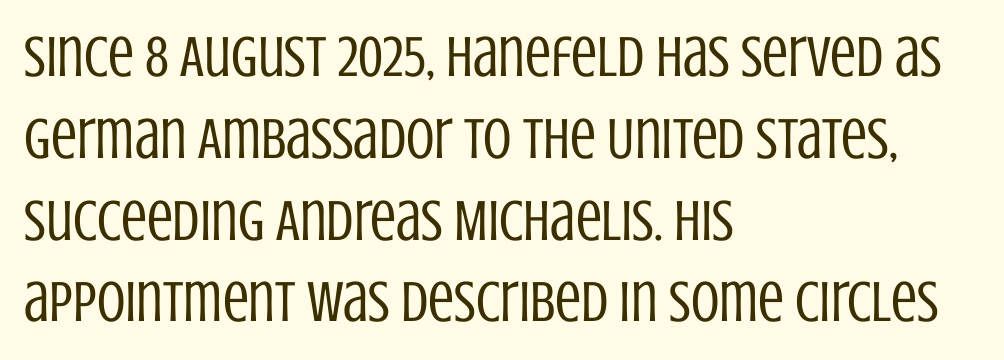
Q: Is the text bold? A: No.
Q: Is the text italic (slanted)? A: No, it is upright.
Q: Is the typeface a serif or a sans-serif typeface? A: Sans-serif.
Q: Is the text underlined? A: No.
Q: How is the paragraph aligned? A: Left-aligned.
Q: Is the spacing between letters normal or unusually wide? A: Normal.
Q: Is the spacing between lines tight, normal or loose? A: Normal.
Q: Width (condensed, normal, or wide)? A: Condensed.
Q: Stroke contrast? A: Low.
Q: x-height? A: Large.
Q: Monospaced? A: No.
